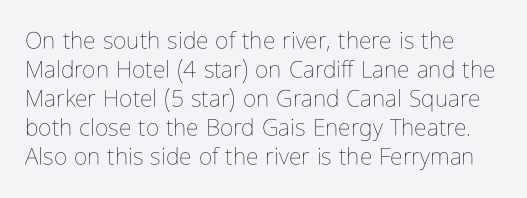
Q: Is the text bold? A: No.
Q: Is the text italic (slanted)? A: No, it is upright.
Q: Is the text underlined? A: No.
Q: Is the spacing between letters normal or unusually wide? A: Normal.
Q: Is the spacing between lines tight, normal or loose? A: Normal.
